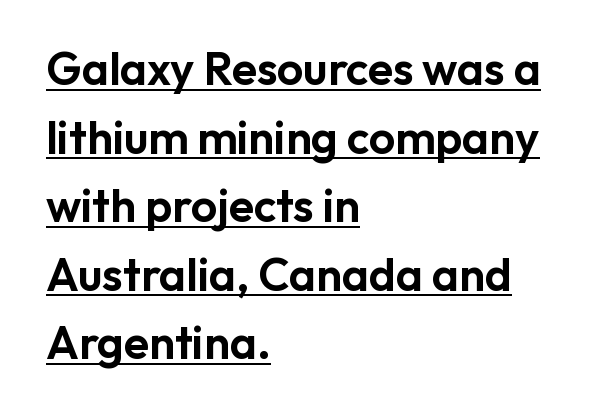
{"serif": "no", "italic": "no", "width": "normal", "stroke_contrast": "low", "x_height": "medium", "monospaced": "no", "underline": "yes", "align": "left", "line_spacing": "normal", "line_spacing_ratio": 1.49, "letter_spacing": "normal", "letter_spacing_em": 0.0, "glyph_px": 46}
